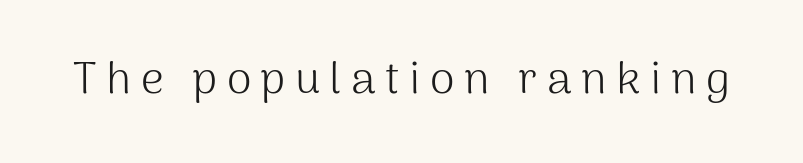
The image shows 45 px light sans-serif type, upright; set unusually wide letter spacing (+0.21 em), not underlined; medium stroke contrast and a medium x-height.
